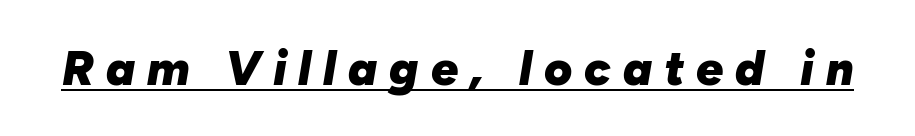
The image shows 48 px heavy type, italic (leaning right); set unusually wide letter spacing (+0.25 em), underlined; low stroke contrast and a medium x-height.
